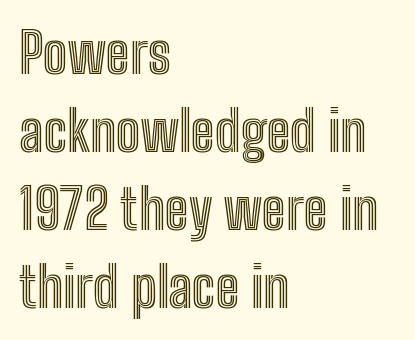
Q: Is the text italic (slanted)? A: No, it is upright.
Q: Is the text underlined? A: No.
Q: How is the paragraph aligned? A: Left-aligned.
Q: Is the spacing between letters normal or unusually wide? A: Normal.
Q: Is the spacing between lines tight, normal or loose? A: Normal.
Q: Width (condensed, normal, or wide)? A: Condensed.
Q: x-height? A: Medium.
Q: Monospaced? A: No.
